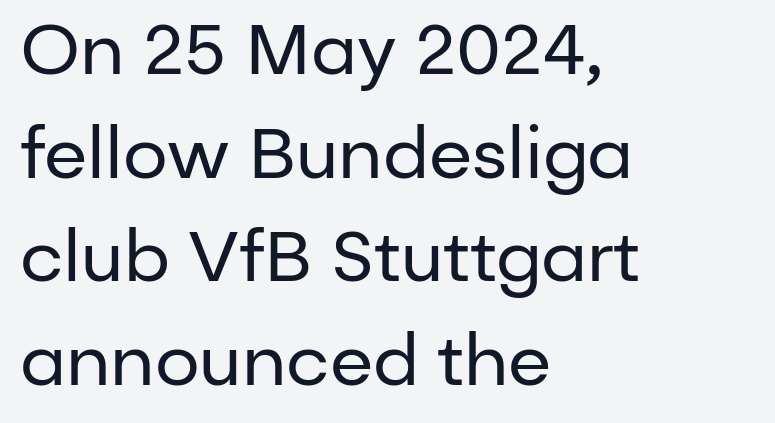
The image shows 71 px regular-weight sans-serif type, upright; set left-aligned, normal line spacing (1.46x), normal letter spacing, not underlined; low stroke contrast and a medium x-height.
